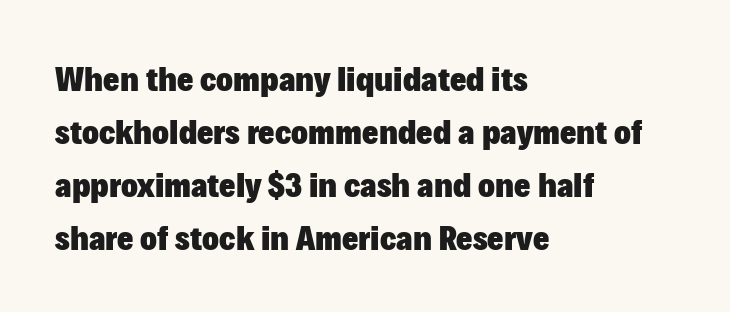
The image shows 35 px heavy sans-serif type, upright; set left-aligned, normal line spacing (1.51x), normal letter spacing, not underlined; low stroke contrast and a medium x-height.
